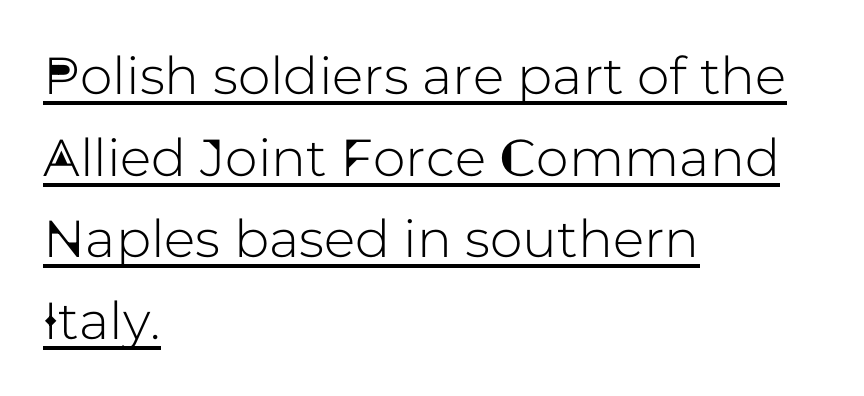
Classification — sans serif. Rendered with straight, roman letterforms. Glyph-to-glyph distance matches everyday printed text. These lines are rendered in a variable-pitch font. Regular leading. These lines stack with their left ends in a neat column.
